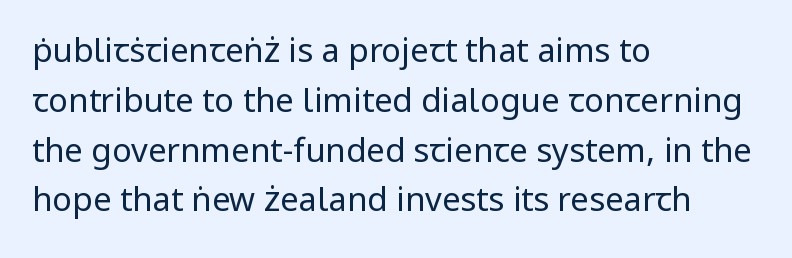
The image shows 33 px regular-weight sans-serif type, upright; set left-aligned, normal line spacing (1.51x), normal letter spacing, not underlined; low stroke contrast and a medium x-height.
